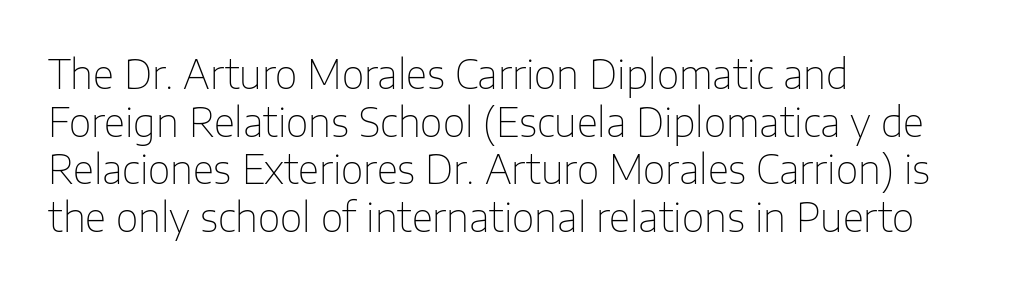
The image shows 39 px thin sans-serif type, upright; set left-aligned, line spacing 1.22x, normal letter spacing, not underlined; low stroke contrast and a medium x-height.
